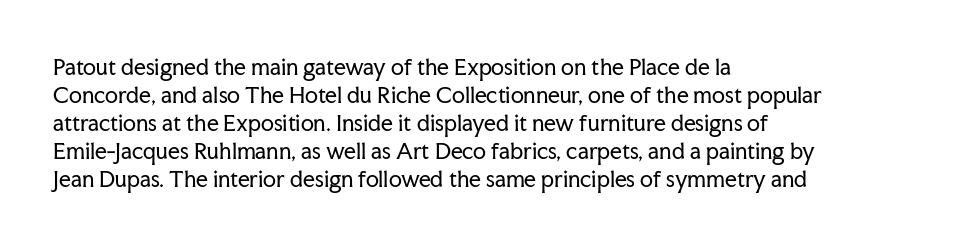
The paragraph has a hard left edge and a soft right edge. Rows of type keep a routine distance in the vertical direction. The letters sit at their default tracking, neither squeezed nor spread. Posture: vertical.
